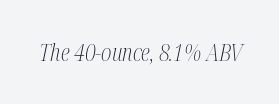
The image shows 23 px text type, italic (leaning right); set normal letter spacing, not underlined.
